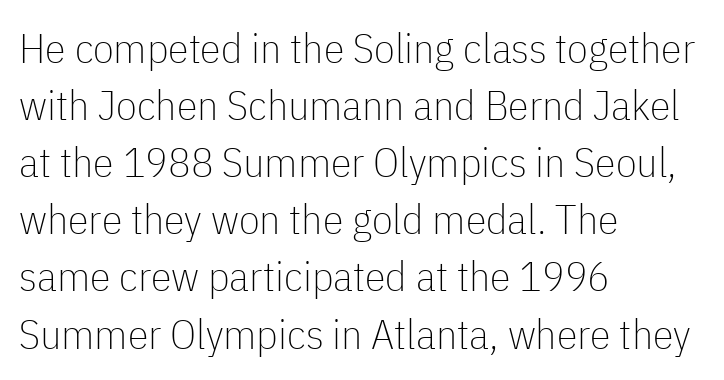
Q: Is the text bold? A: No.
Q: Is the text italic (slanted)? A: No, it is upright.
Q: Is the typeface a serif or a sans-serif typeface? A: Sans-serif.
Q: Is the text underlined? A: No.
Q: How is the paragraph aligned? A: Left-aligned.
Q: Is the spacing between letters normal or unusually wide? A: Normal.
Q: Is the spacing between lines tight, normal or loose? A: Normal.
Q: Width (condensed, normal, or wide)? A: Condensed.
Q: Stroke contrast? A: Low.
Q: x-height? A: Medium.
Q: Monospaced? A: No.
